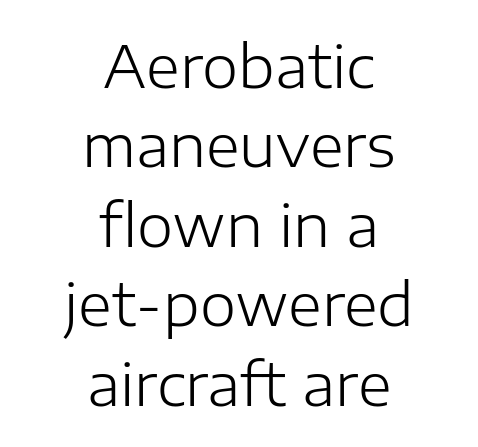
Q: Is the text bold? A: No.
Q: Is the text italic (slanted)? A: No, it is upright.
Q: Is the typeface a serif or a sans-serif typeface? A: Sans-serif.
Q: Is the text underlined? A: No.
Q: How is the paragraph aligned? A: Centered.
Q: Is the spacing between letters normal or unusually wide? A: Normal.
Q: Is the spacing between lines tight, normal or loose? A: Normal.
Q: Width (condensed, normal, or wide)? A: Normal.
Q: Stroke contrast? A: Low.
Q: x-height? A: Medium.
Q: Monospaced? A: No.
